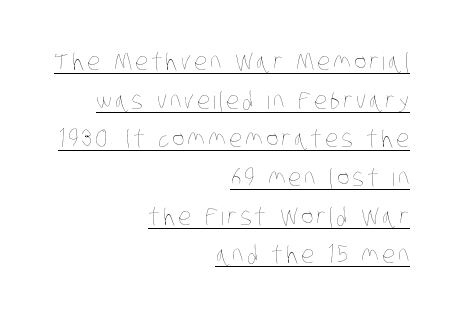
{"bold": "no", "underline": "yes", "align": "right", "line_spacing": "normal", "line_spacing_ratio": 1.61, "glyph_px": 24}
